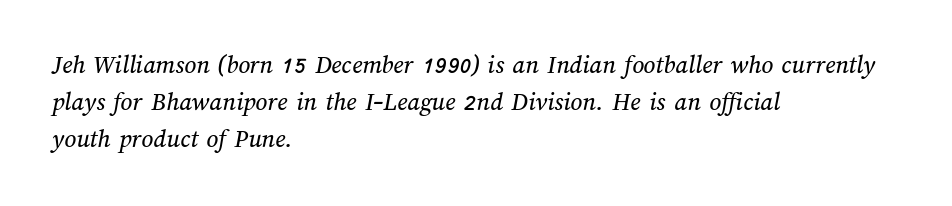
Q: Is the text underlined? A: No.
Q: How is the paragraph aligned? A: Left-aligned.
Q: Is the spacing between letters normal or unusually wide? A: Normal.
Q: Is the spacing between lines tight, normal or loose? A: Normal.
